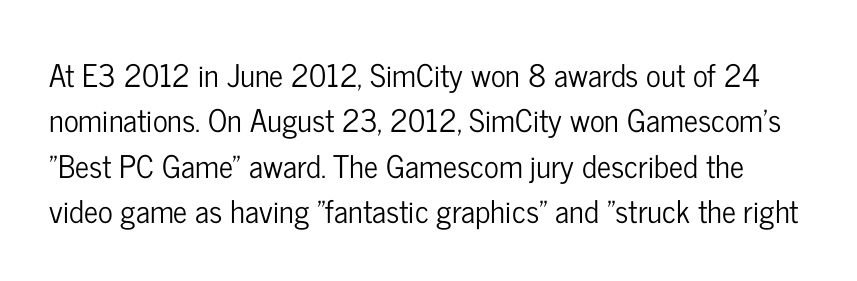
Think of a printed novel: that variable character pitch is what you see here. In terms of letterform style, serifs are entirely absent. Line spacing here is normal. Vertical strokes here are truly vertical.
